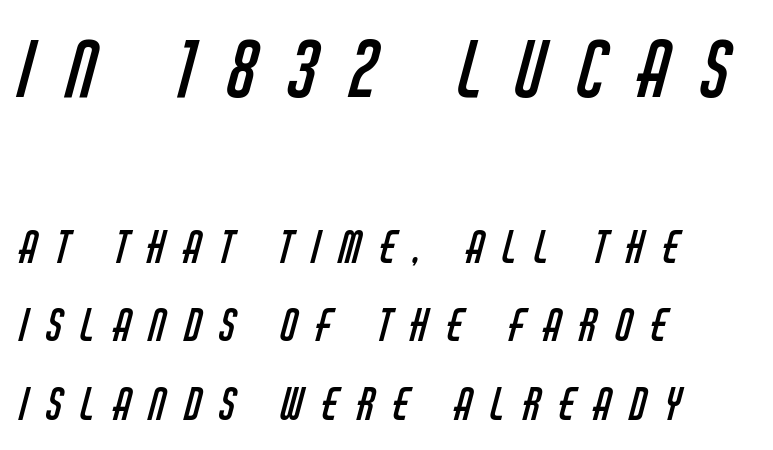
Note: no serifs on the glyphs. The gap between lines stays unmarked. These lines have a slow, spaced-out rhythm from letter to letter. Large over small — that's the arrangement of the two blocks here.
